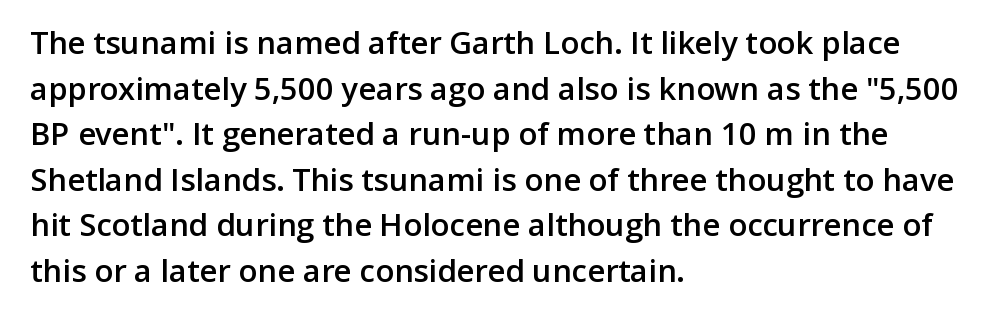
The image shows 31 px semibold sans-serif type, upright; set left-aligned, normal line spacing (1.47x), normal letter spacing, not underlined; low stroke contrast and a medium x-height.
